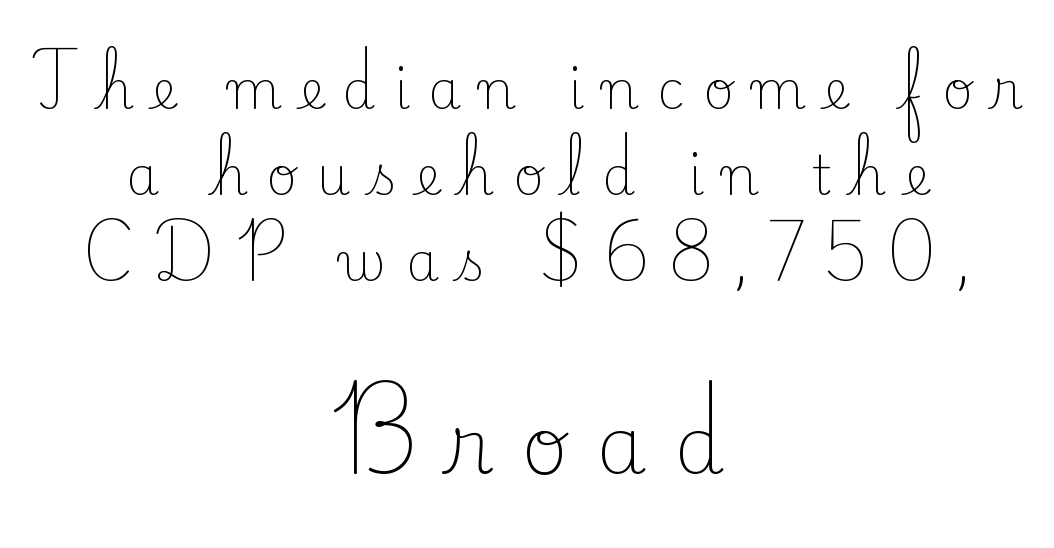
Successive baselines arrive at the customary interval. The setting favours the middle, as headings and verse often do. The typography opts for an upright posture over an oblique one. Proportional: the letters do not fall into vertical columns.
